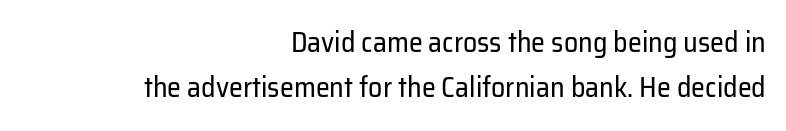
The image shows 28 px regular-weight sans-serif type, upright; set right-aligned, normal line spacing (1.61x), normal letter spacing, not underlined; low stroke contrast and a medium x-height.
